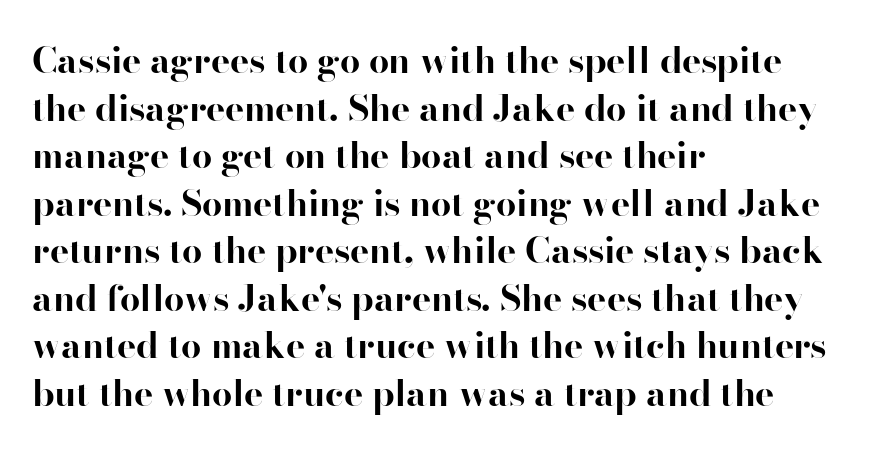
{"serif": "yes", "italic": "no", "bold": "yes", "weight": "bold", "width": "normal", "stroke_contrast": "high", "x_height": "small", "monospaced": "no", "underline": "no", "align": "left", "line_spacing": "normal", "line_spacing_ratio": 1.32, "letter_spacing": "normal", "letter_spacing_em": 0.0, "glyph_px": 36}
